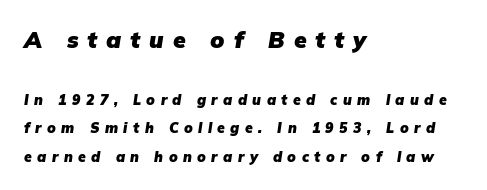
The image shows 23 px bold type, italic (leaning right); set left-aligned, loose line spacing (2.05x), unusually wide letter spacing (+0.39 em), not underlined; the first (top) block is 1.64x larger.
